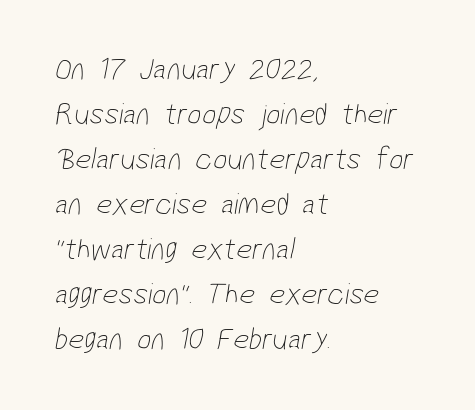
{"serif": "no", "bold": "no", "weight": "thin", "width": "condensed", "stroke_contrast": "low", "x_height": "medium", "monospaced": "no", "underline": "no", "align": "left", "line_spacing": "normal", "line_spacing_ratio": 1.45, "letter_spacing": "normal", "letter_spacing_em": 0.0, "glyph_px": 31}
